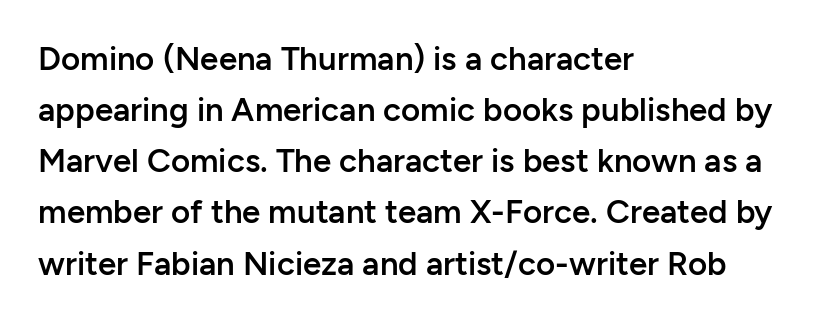
The image shows 33 px semibold sans-serif type, upright; set left-aligned, normal line spacing (1.55x), normal letter spacing, not underlined; low stroke contrast and a medium x-height.
